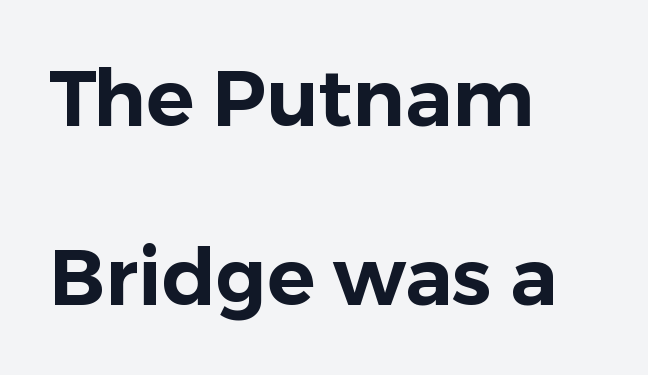
Q: Is the text italic (slanted)? A: No, it is upright.
Q: Is the typeface a serif or a sans-serif typeface? A: Sans-serif.
Q: Is the text underlined? A: No.
Q: How is the paragraph aligned? A: Left-aligned.
Q: Is the spacing between letters normal or unusually wide? A: Normal.
Q: Is the spacing between lines tight, normal or loose? A: Loose.
Q: Width (condensed, normal, or wide)? A: Normal.
Q: Stroke contrast? A: Low.
Q: x-height? A: Medium.
Q: Monospaced? A: No.
